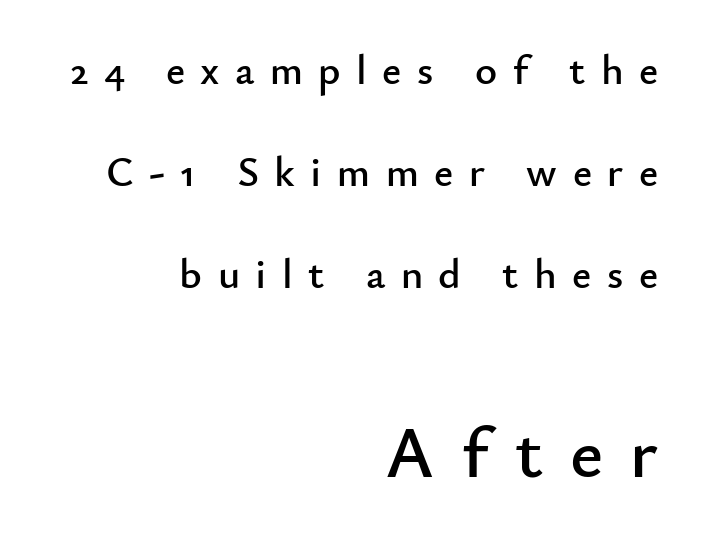
The image shows 73 px sans-serif type, upright; set right-aligned, loose line spacing (2.43x), unusually wide letter spacing (+0.37 em), not underlined; the second (bottom) block is 1.74x larger; low stroke contrast and a small x-height.
